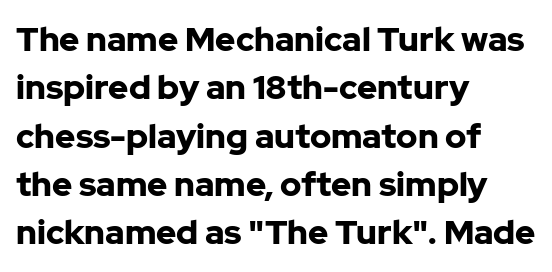
{"serif": "no", "italic": "no", "bold": "yes", "weight": "bold", "width": "normal", "stroke_contrast": "low", "x_height": "medium", "monospaced": "no", "underline": "no", "align": "left", "line_spacing": "normal", "line_spacing_ratio": 1.42, "letter_spacing": "normal", "letter_spacing_em": 0.0, "glyph_px": 34}
